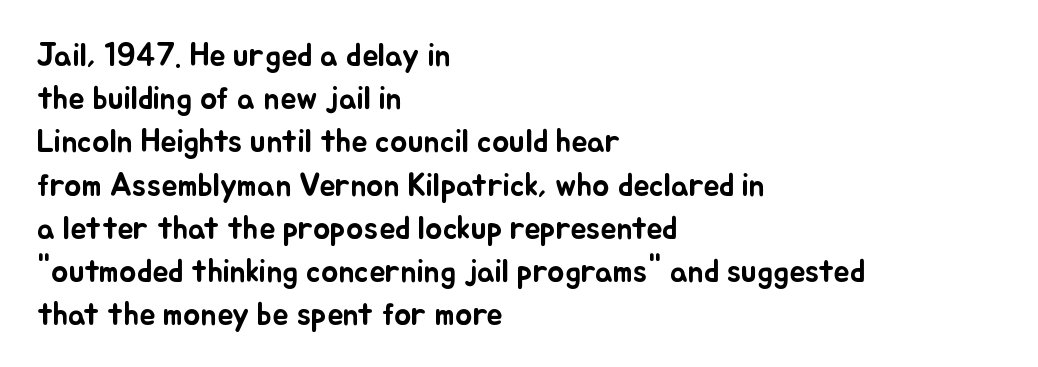
Q: Is the text italic (slanted)? A: No, it is upright.
Q: Is the text underlined? A: No.
Q: How is the paragraph aligned? A: Left-aligned.
Q: Is the spacing between letters normal or unusually wide? A: Normal.
Q: Is the spacing between lines tight, normal or loose? A: Normal.
Q: Width (condensed, normal, or wide)? A: Normal.
Q: Stroke contrast? A: Low.
Q: x-height? A: Small.
Q: Monospaced? A: No.
